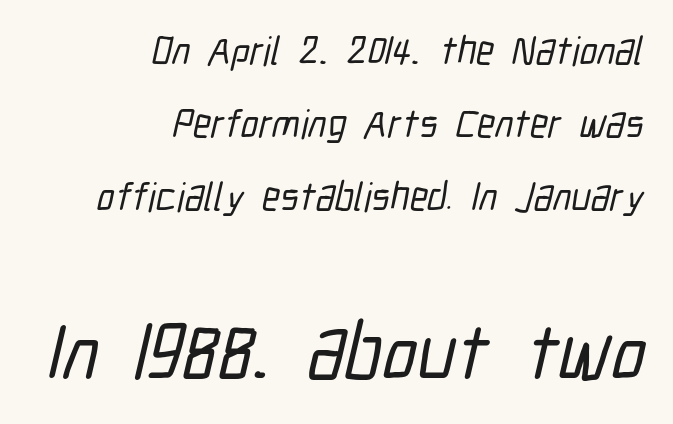
{"serif": "no", "width": "condensed", "stroke_contrast": "low", "x_height": "medium", "monospaced": "no", "underline": "no", "align": "right", "line_spacing_ratio": 1.82, "letter_spacing": "normal", "letter_spacing_em": 0.0, "larger_block": "second", "size_ratio": 1.98, "glyph_px": 79}
